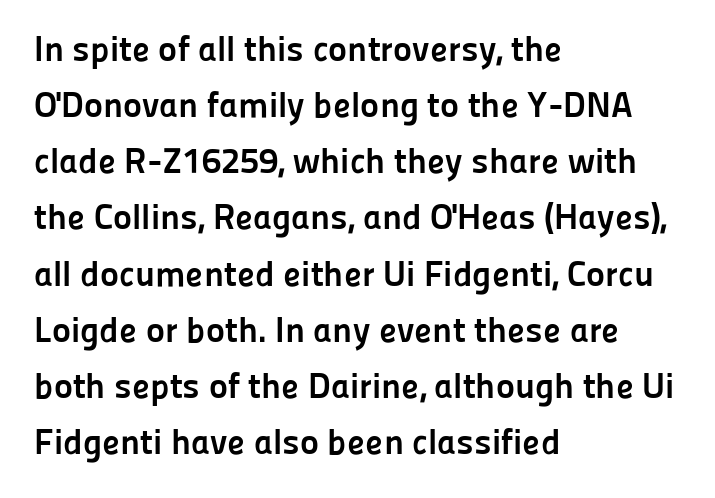
Q: Is the text bold? A: Yes.
Q: Is the text italic (slanted)? A: No, it is upright.
Q: Is the typeface a serif or a sans-serif typeface? A: Sans-serif.
Q: Is the text underlined? A: No.
Q: How is the paragraph aligned? A: Left-aligned.
Q: Is the spacing between letters normal or unusually wide? A: Normal.
Q: Is the spacing between lines tight, normal or loose? A: Normal.
Q: Width (condensed, normal, or wide)? A: Normal.
Q: Stroke contrast? A: Low.
Q: x-height? A: Medium.
Q: Monospaced? A: No.
